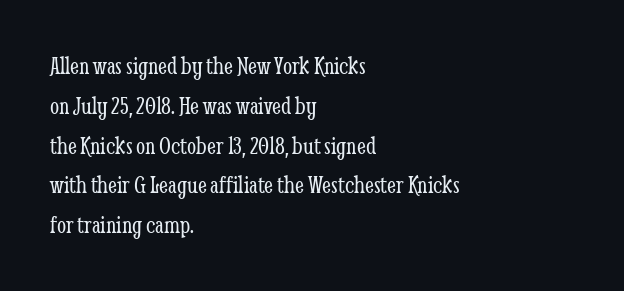
Q: Is the text bold? A: No.
Q: Is the text italic (slanted)? A: No, it is upright.
Q: Is the text underlined? A: No.
Q: How is the paragraph aligned? A: Left-aligned.
Q: Is the spacing between letters normal or unusually wide? A: Normal.
Q: Is the spacing between lines tight, normal or loose? A: Normal.
